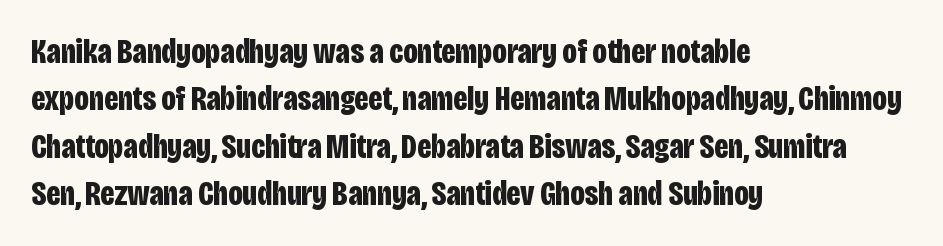
Each glyph is drawn with heavy, bold strokes. Proportional: the letters do not fall into vertical columns. Font category for this specimen: sans-serif. If you drew a ruler down the left edge, every line would touch it. Words float on clear page, feet unadorned. Is there any slant? The stems are plumb.
